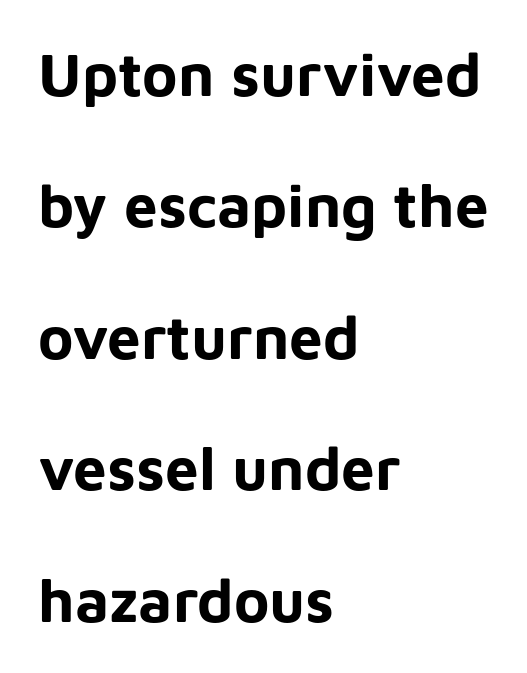
{"serif": "no", "italic": "no", "bold": "yes", "weight": "bold", "width": "normal", "stroke_contrast": "low", "x_height": "medium", "monospaced": "no", "underline": "no", "align": "left", "line_spacing": "loose", "line_spacing_ratio": 2.19, "letter_spacing": "normal", "letter_spacing_em": 0.0, "glyph_px": 60}
